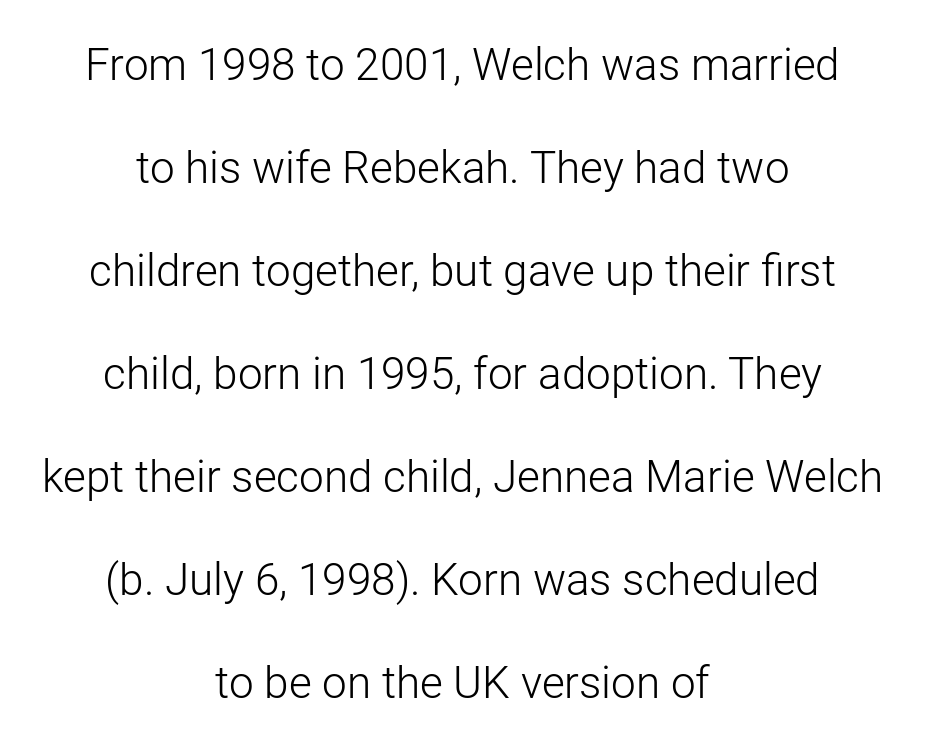
The image shows 44 px light sans-serif type, upright; set centered, loose line spacing (2.34x), normal letter spacing, not underlined; low stroke contrast and a medium x-height.
